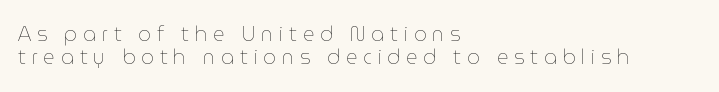
Q: Is the text bold? A: No.
Q: Is the text italic (slanted)? A: No, it is upright.
Q: Is the text underlined? A: No.
Q: How is the paragraph aligned? A: Left-aligned.
Q: Is the spacing between letters normal or unusually wide? A: Unusually wide.
